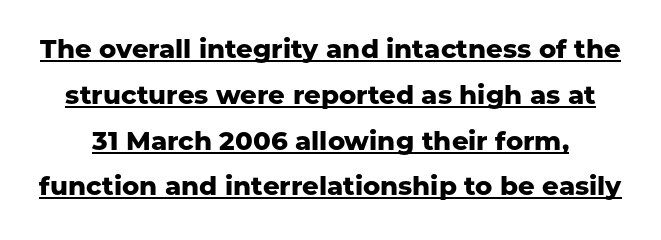
Q: Is the text bold? A: Yes.
Q: Is the text italic (slanted)? A: No, it is upright.
Q: Is the text underlined? A: Yes.
Q: Is the spacing between letters normal or unusually wide? A: Normal.
